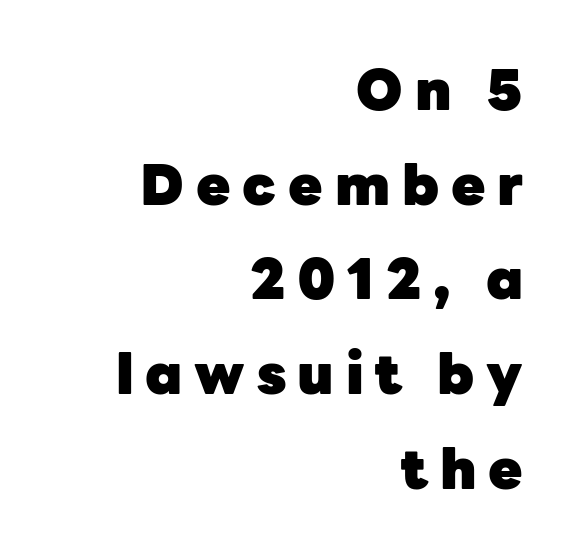
The image shows 56 px heavy sans-serif type, upright; set right-aligned, normal line spacing (1.69x), unusually wide letter spacing (+0.21 em), not underlined; low stroke contrast and a medium x-height.
